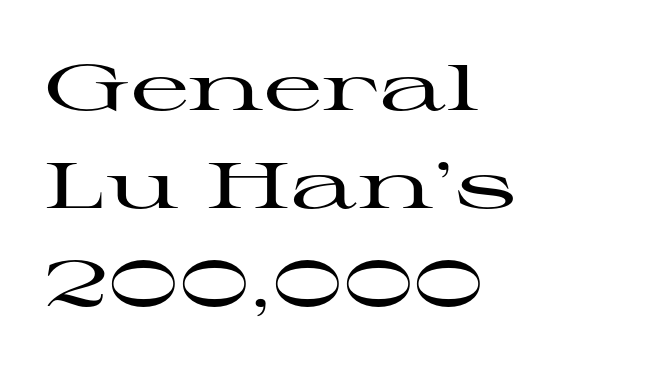
Q: Is the text italic (slanted)? A: No, it is upright.
Q: Is the typeface a serif or a sans-serif typeface? A: Serif.
Q: Is the text underlined? A: No.
Q: How is the paragraph aligned? A: Left-aligned.
Q: Is the spacing between letters normal or unusually wide? A: Normal.
Q: Is the spacing between lines tight, normal or loose? A: Normal.
Q: Width (condensed, normal, or wide)? A: Wide.
Q: Stroke contrast? A: High.
Q: x-height? A: Medium.
Q: Monospaced? A: No.
